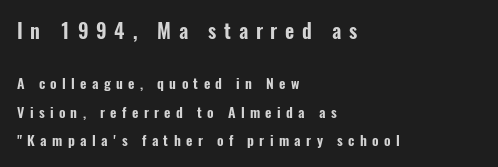
{"italic": "no", "underline": "no", "align": "left", "line_spacing": "loose", "line_spacing_ratio": 2.02, "letter_spacing": "wide", "letter_spacing_em": 0.38, "larger_block": "first", "size_ratio": 1.43, "glyph_px": 20}
